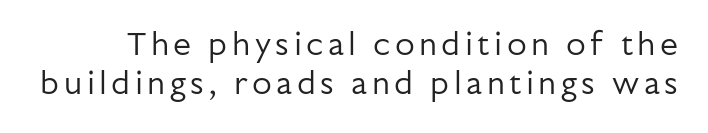
Q: Is the text bold? A: No.
Q: Is the text italic (slanted)? A: No, it is upright.
Q: Is the typeface a serif or a sans-serif typeface? A: Sans-serif.
Q: Is the text underlined? A: No.
Q: Width (condensed, normal, or wide)? A: Normal.
Q: Stroke contrast? A: Low.
Q: x-height? A: Medium.
Q: Monospaced? A: No.
